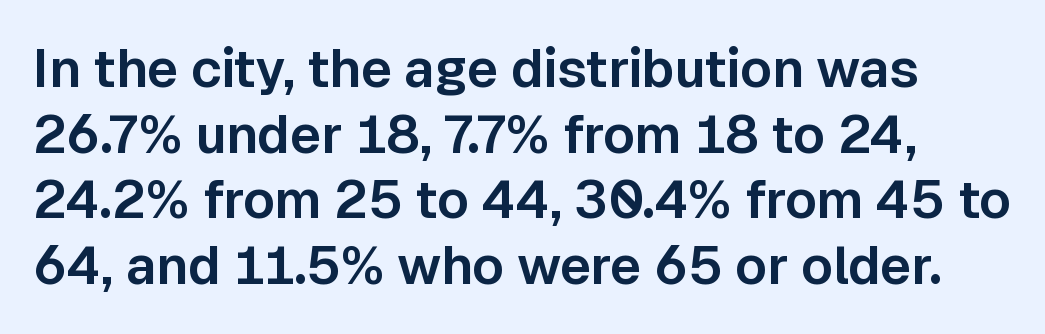
Q: Is the text italic (slanted)? A: No, it is upright.
Q: Is the typeface a serif or a sans-serif typeface? A: Sans-serif.
Q: Is the text underlined? A: No.
Q: Is the spacing between letters normal or unusually wide? A: Normal.
Q: Width (condensed, normal, or wide)? A: Normal.
Q: Stroke contrast? A: Low.
Q: x-height? A: Medium.
Q: Monospaced? A: No.
